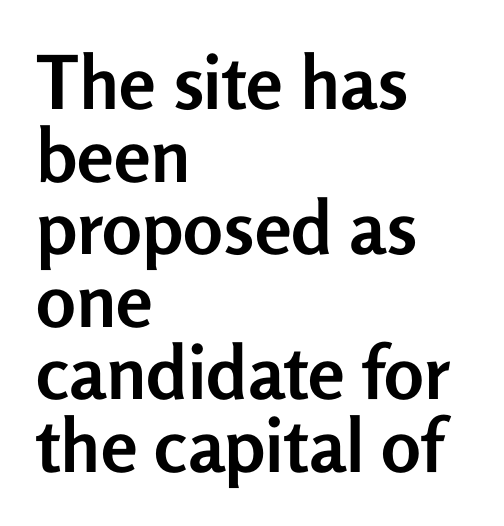
The image shows 74 px semibold sans-serif type, upright; set left-aligned, tight line spacing (0.98x), normal letter spacing, not underlined; low stroke contrast and a medium x-height.
